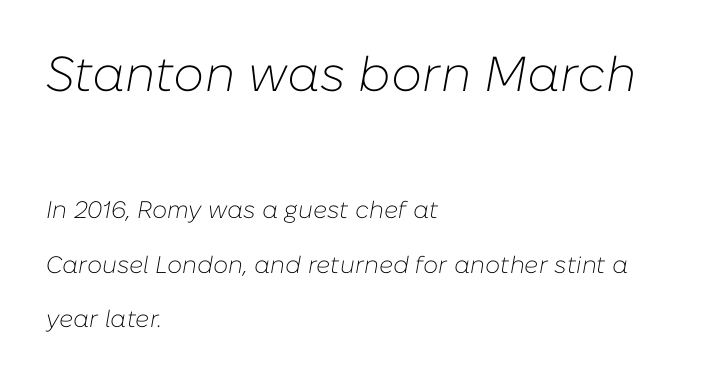
Baseline-to-baseline distance is far greater than the letter height. Horizontal alignment here is leftward, the default for most running prose. Descenders are the only things crossing below the line. The letters advance in unequal steps, a hallmark of proportional type.
